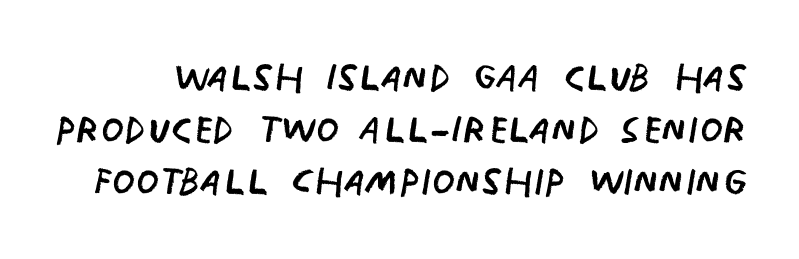
Q: Is the text bold? A: No.
Q: Is the typeface a serif or a sans-serif typeface? A: Sans-serif.
Q: Is the text underlined? A: No.
Q: Is the spacing between letters normal or unusually wide? A: Normal.
Q: Is the spacing between lines tight, normal or loose? A: Tight.
Q: Width (condensed, normal, or wide)? A: Condensed.
Q: Stroke contrast? A: Low.
Q: x-height? A: Large.
Q: Monospaced? A: No.
